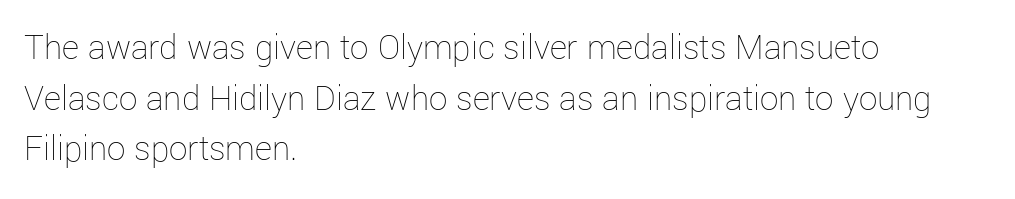
{"italic": "no", "bold": "no", "weight": "thin", "width": "normal", "stroke_contrast": "low", "x_height": "medium", "monospaced": "no", "underline": "no", "align": "left", "line_spacing": "normal", "line_spacing_ratio": 1.37, "letter_spacing": "normal", "letter_spacing_em": 0.0, "glyph_px": 37}
